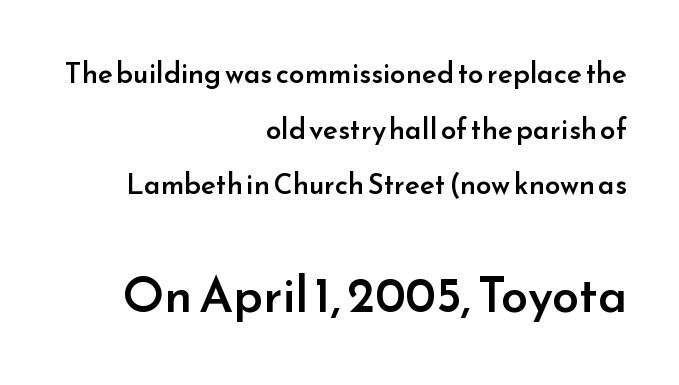
Q: Is the text bold? A: Semi-bold.
Q: Is the text italic (slanted)? A: No, it is upright.
Q: Is the typeface a serif or a sans-serif typeface? A: Sans-serif.
Q: Is the text underlined? A: No.
Q: How is the paragraph aligned? A: Right-aligned.
Q: Is the spacing between letters normal or unusually wide? A: Normal.
Q: Is the spacing between lines tight, normal or loose? A: Loose.
Q: Which block of text is set in a larger size, the first (top) or the second (bottom)? A: The second (bottom) one.
Q: Width (condensed, normal, or wide)? A: Normal.
Q: Stroke contrast? A: Low.
Q: x-height? A: Small.
Q: Monospaced? A: No.
